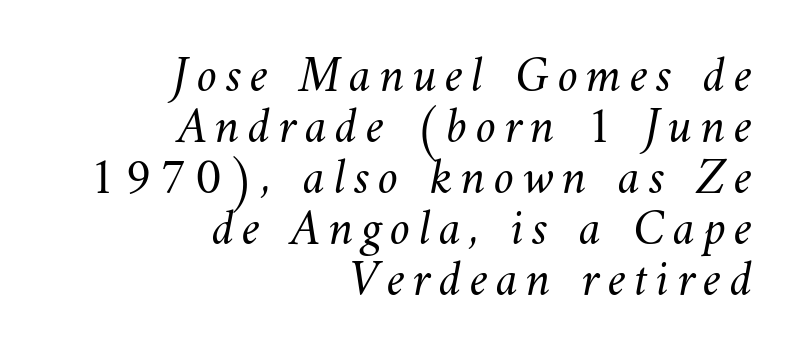
The image shows 51 px light type; set right-aligned, tight line spacing (1.0x), not underlined; medium stroke contrast and a small x-height.
